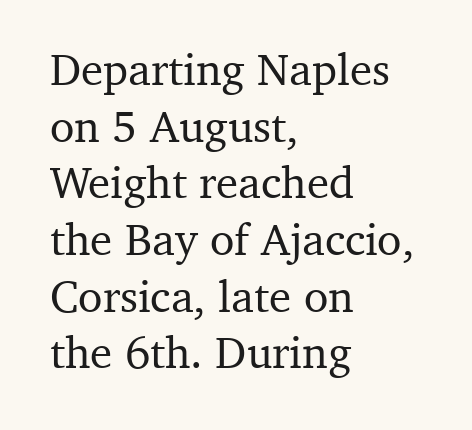
The image shows 45 px serif type, upright; set left-aligned, normal line spacing (1.26x), normal letter spacing, not underlined; medium stroke contrast and a medium x-height.
